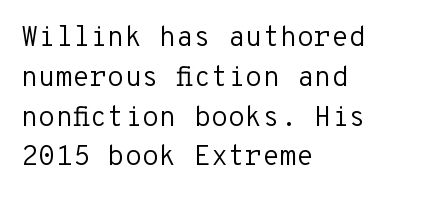
If you measured baseline to baseline, you'd find a middling distance. Letterform terminals end flat and unadorned throughout the passage. This rendering leaves character spacing at its baseline value. No chunkiness to these letters — they're not bold.
